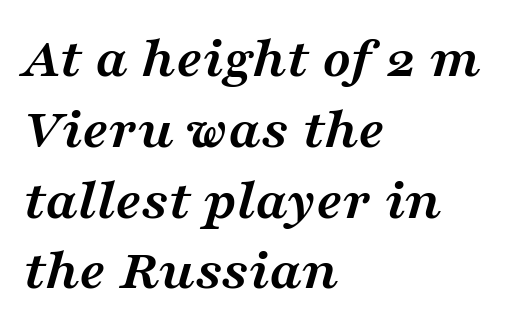
Q: Is the text bold? A: Yes.
Q: Is the text italic (slanted)? A: Yes, it leans right by about 16 degrees.
Q: Is the typeface a serif or a sans-serif typeface? A: Serif.
Q: Is the text underlined? A: No.
Q: How is the paragraph aligned? A: Left-aligned.
Q: Is the spacing between letters normal or unusually wide? A: Normal.
Q: Width (condensed, normal, or wide)? A: Wide.
Q: Stroke contrast? A: Medium.
Q: x-height? A: Medium.
Q: Monospaced? A: No.
